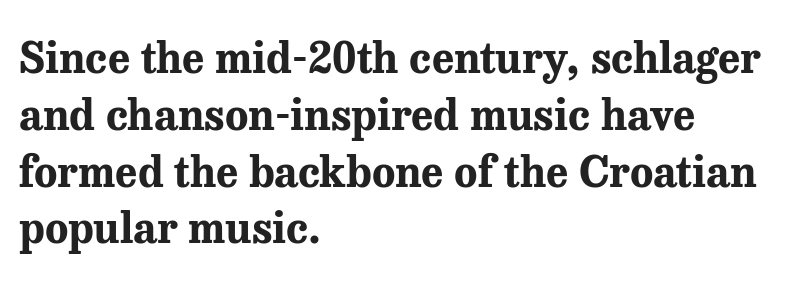
{"serif": "yes", "italic": "no", "bold": "yes", "weight": "bold", "width": "normal", "stroke_contrast": "medium", "x_height": "medium", "monospaced": "no", "underline": "no", "align": "left", "line_spacing": "normal", "line_spacing_ratio": 1.32, "letter_spacing": "normal", "letter_spacing_em": 0.0, "glyph_px": 43}
